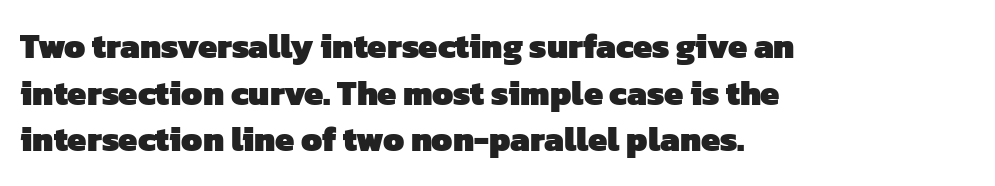
Is this a sans? Yes — the strokes have no serifs. Quick note: underline off. The text block is weighted toward the left margin, trailing off unevenly rightward. Nothing unusual about the tracking: characters are spaced as the font intends. The passage shown stacks its lines at a standard gap. Do the characters align in a grid? No, the font is proportional.
